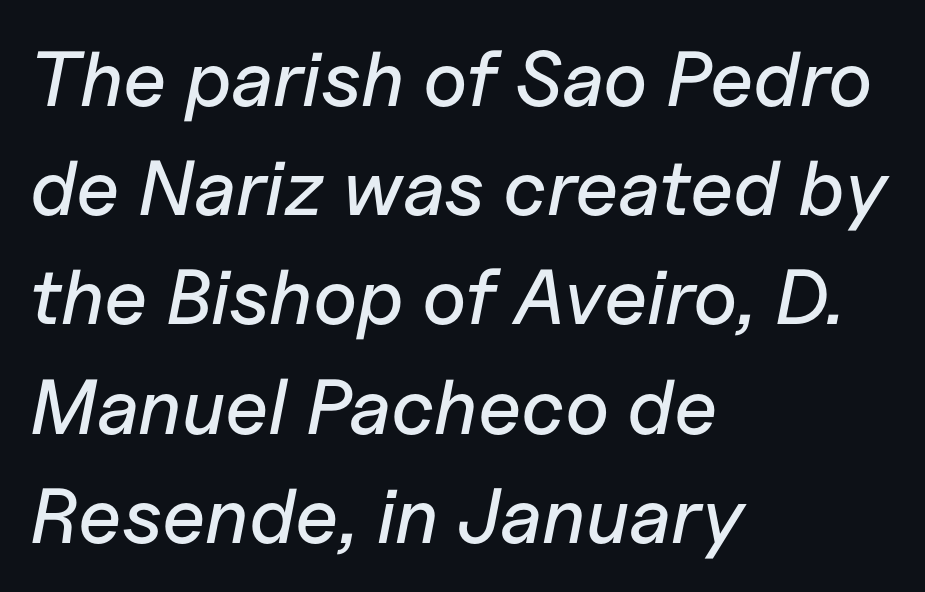
Each word holds together tightly as a unit, with standard inter-letter gaps. The paragraph has a hard left edge and a soft right edge. Style check: oblique. Any mark beneath the type? The region is blank. Notice how descenders clear the ascenders below comfortably — that's standard leading.
